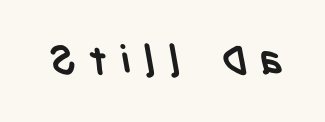
Q: Is the text bold? A: Yes.
Q: Is the typeface a serif or a sans-serif typeface? A: Sans-serif.
Q: Is the text underlined? A: No.
Q: Is the spacing between letters normal or unusually wide? A: Unusually wide.
Q: Width (condensed, normal, or wide)? A: Condensed.
Q: Stroke contrast? A: Low.
Q: x-height? A: Large.
Q: Monospaced? A: No.
